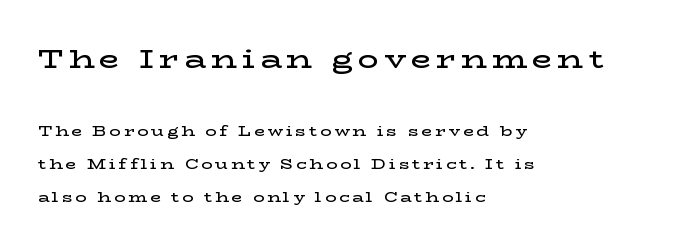
The space between consecutive lines is lavish. Whoever set this made the first block the dominant, larger element. This rendering features lettering with no underline. The rendering uses a semibold face; strokes are thickened but not to full bold. This sample is left-justified, so line endings fall wherever the words run out. Letter spacing: wide.
